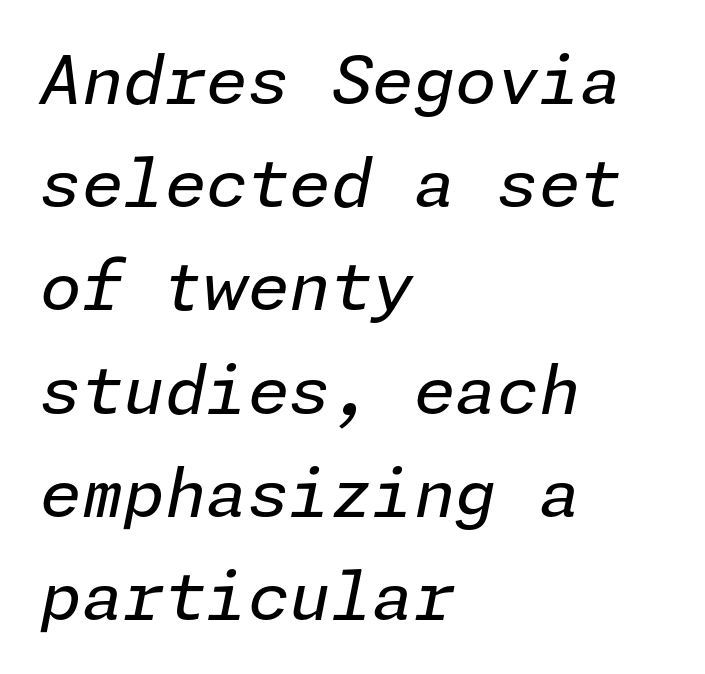
The image shows 67 px regular-weight type, italic (leaning right); set left-aligned, normal line spacing (1.54x), normal letter spacing, not underlined; low stroke contrast and a medium x-height.
